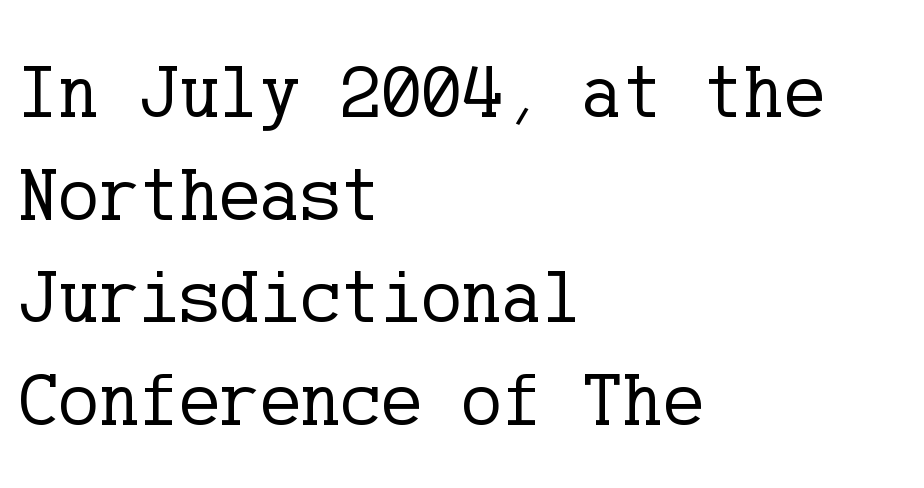
{"serif": "yes", "italic": "no", "bold": "no", "weight": "regular", "width": "normal", "stroke_contrast": "low", "x_height": "medium", "underline": "no", "align": "left", "line_spacing": "normal", "line_spacing_ratio": 1.35, "letter_spacing": "normal", "letter_spacing_em": 0.0, "glyph_px": 76}
